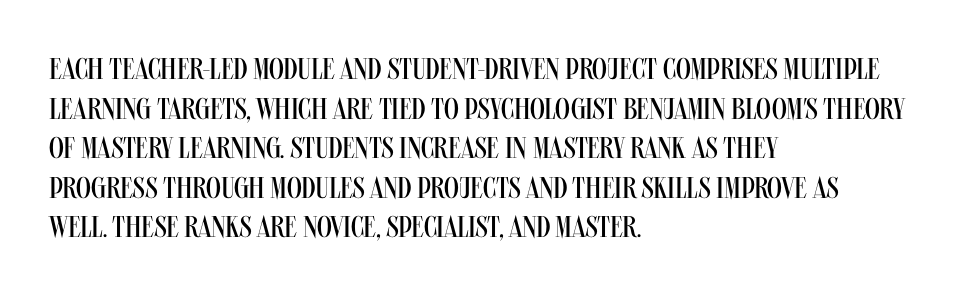
{"serif": "no", "italic": "no", "bold": "no", "weight": "regular", "width": "condensed", "stroke_contrast": "medium", "x_height": "large", "monospaced": "no", "underline": "no", "align": "left", "line_spacing": "normal", "line_spacing_ratio": 1.32, "letter_spacing": "normal", "letter_spacing_em": 0.0, "glyph_px": 30}
